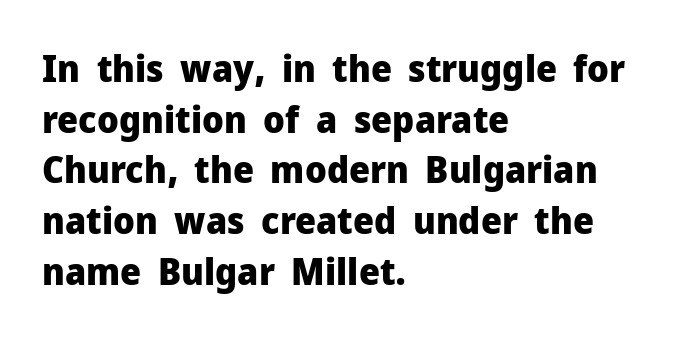
{"serif": "no", "italic": "no", "bold": "yes", "weight": "heavy", "width": "normal", "stroke_contrast": "low", "x_height": "medium", "monospaced": "no", "underline": "no", "align": "left", "line_spacing": "normal", "line_spacing_ratio": 1.37, "letter_spacing": "normal", "letter_spacing_em": 0.0, "glyph_px": 37}
